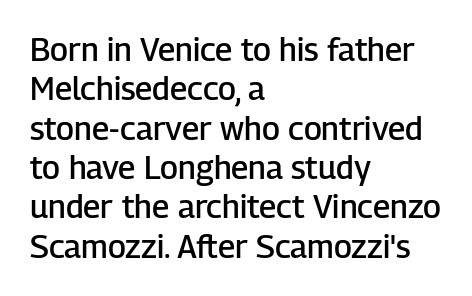
{"serif": "no", "italic": "no", "bold": "semi", "weight": "semibold", "width": "normal", "stroke_contrast": "low", "x_height": "medium", "monospaced": "no", "underline": "no", "align": "left", "line_spacing_ratio": 1.23, "letter_spacing": "normal", "letter_spacing_em": 0.0, "glyph_px": 32}
